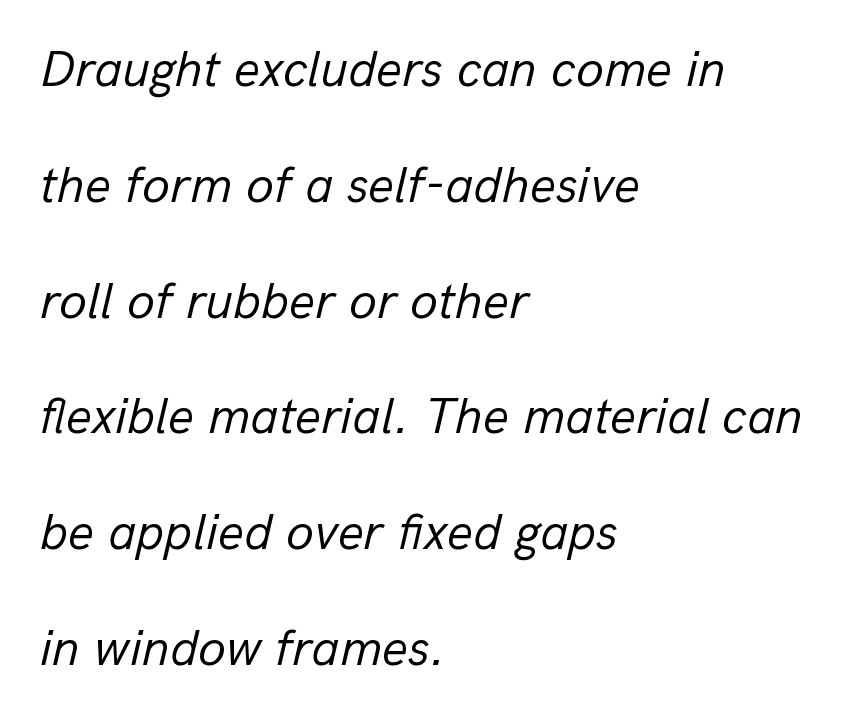
The image shows 51 px regular-weight type, italic (leaning right); set left-aligned, loose line spacing (2.27x), normal letter spacing, not underlined; low stroke contrast and a medium x-height.
